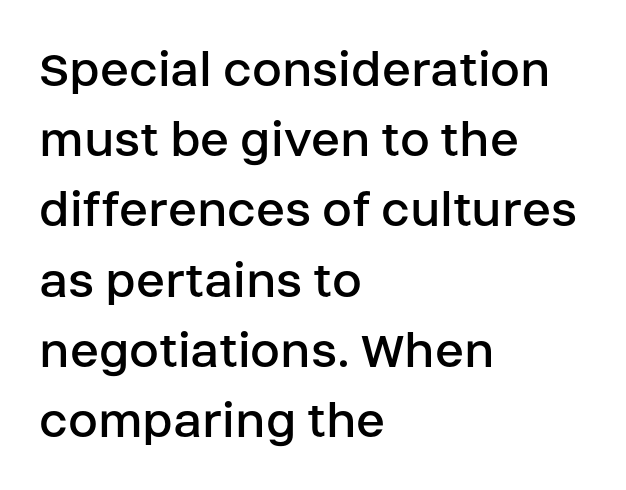
The type is set solid horizontally, with unmodified tracking. Stems here are at most as thick as an everyday book face. The face used here is a sans, in the tradition of grotesques and geometrics. Italic? Not at all — the glyphs are vertical. Horizontal alignment here is leftward, the default for most running prose.
